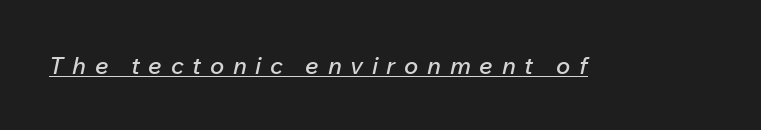
Q: Is the text italic (slanted)? A: Yes, it leans right by about 12 degrees.
Q: Is the text underlined? A: Yes.
Q: Is the spacing between letters normal or unusually wide? A: Unusually wide.
